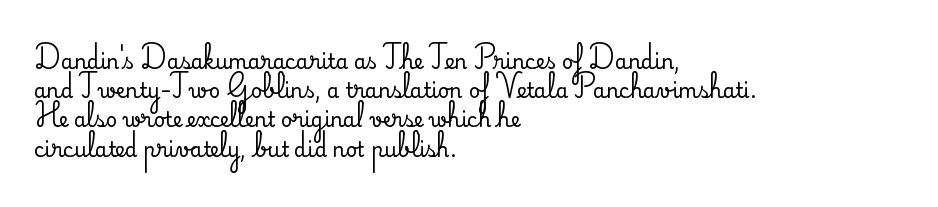
{"italic": "no", "underline": "no", "align": "left", "line_spacing": "normal", "line_spacing_ratio": 1.46, "letter_spacing": "normal", "letter_spacing_em": 0.0, "glyph_px": 20}
